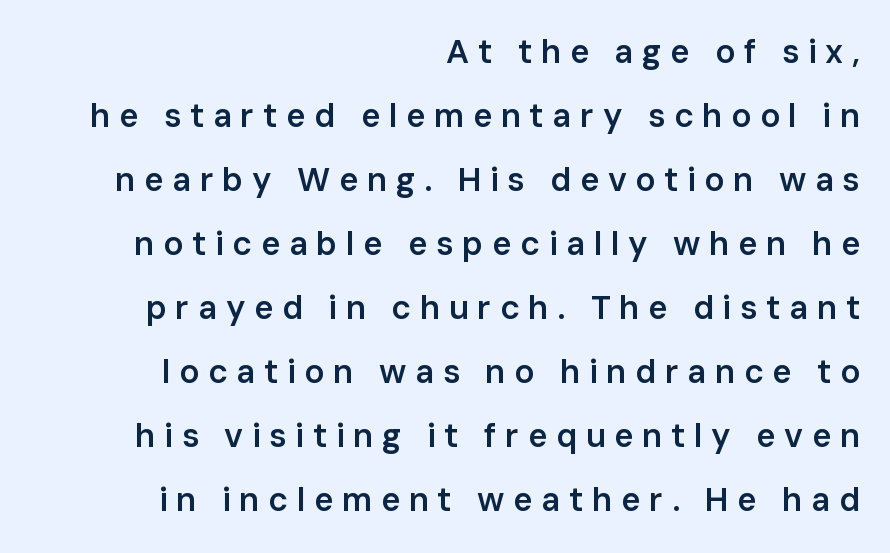
Q: Is the text bold? A: Semi-bold.
Q: Is the text italic (slanted)? A: No, it is upright.
Q: Is the typeface a serif or a sans-serif typeface? A: Sans-serif.
Q: Is the text underlined? A: No.
Q: How is the paragraph aligned? A: Right-aligned.
Q: Is the spacing between letters normal or unusually wide? A: Unusually wide.
Q: Is the spacing between lines tight, normal or loose? A: Loose.
Q: Width (condensed, normal, or wide)? A: Normal.
Q: Stroke contrast? A: Low.
Q: x-height? A: Medium.
Q: Monospaced? A: No.
